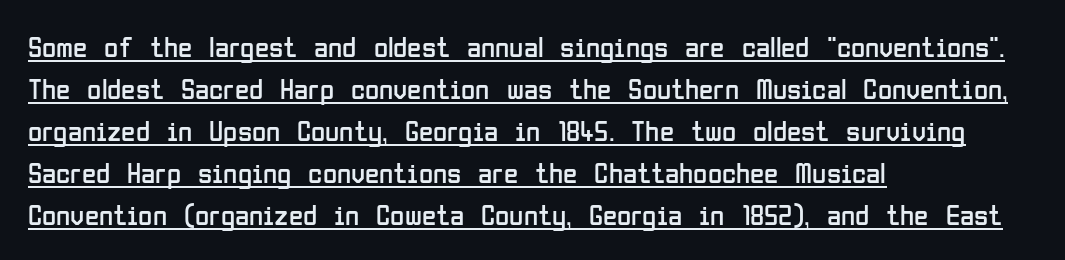
{"serif": "no", "italic": "no", "bold": "no", "weight": "regular", "width": "condensed", "stroke_contrast": "low", "x_height": "medium", "monospaced": "no", "underline": "yes", "align": "left", "line_spacing": "normal", "line_spacing_ratio": 1.45, "letter_spacing": "normal", "letter_spacing_em": 0.0, "glyph_px": 29}
